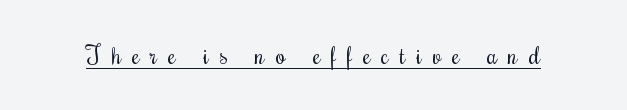
The image shows 24 px text type; set unusually wide letter spacing (+0.46 em), underlined.
